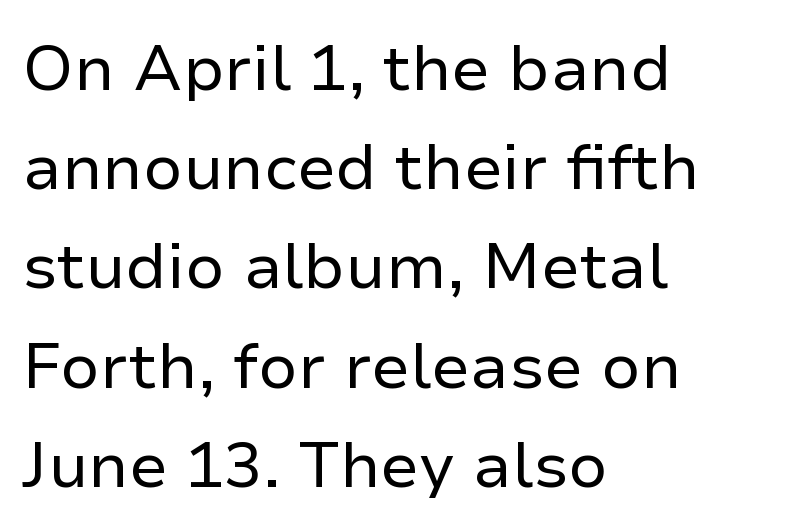
{"serif": "no", "italic": "no", "bold": "no", "weight": "regular", "width": "normal", "stroke_contrast": "low", "x_height": "medium", "monospaced": "no", "underline": "no", "align": "left", "line_spacing": "normal", "line_spacing_ratio": 1.55, "letter_spacing": "normal", "letter_spacing_em": 0.0, "glyph_px": 64}
